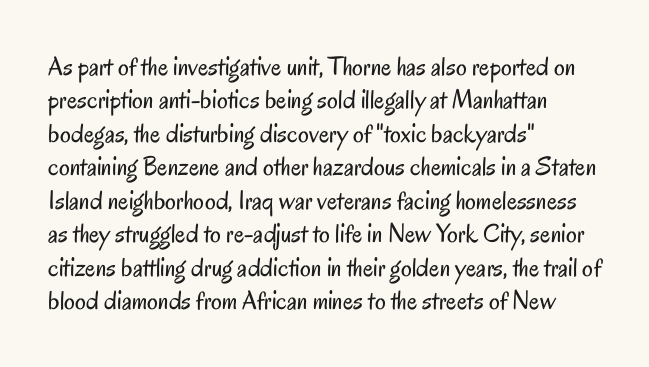
No letter is thick-stroked: the sample isn't bold. This rendering leaves character spacing at its baseline value. A bare baseline throughout the passage. Line beginnings align vertically; line endings do not. This sample uses an upright cut, with every glyph sitting square on the baseline.
